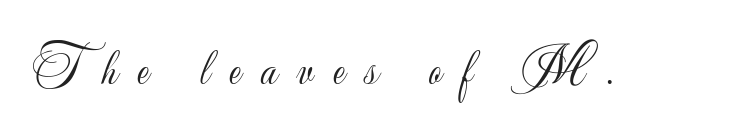
{"serif": "no", "bold": "no", "weight": "light", "width": "normal", "stroke_contrast": "low", "x_height": "small", "monospaced": "no", "underline": "no", "letter_spacing": "wide", "letter_spacing_em": 0.39, "glyph_px": 51}
